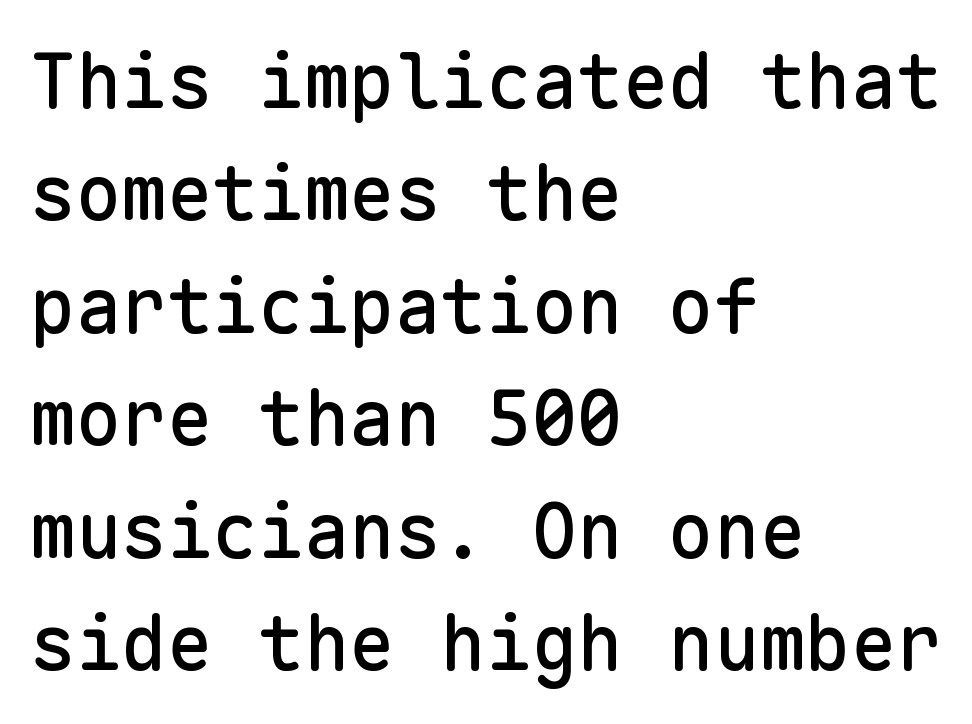
The image shows 76 px sans-serif type, upright, monospaced; set left-aligned, normal line spacing (1.48x), normal letter spacing, not underlined; low stroke contrast and a medium x-height.
